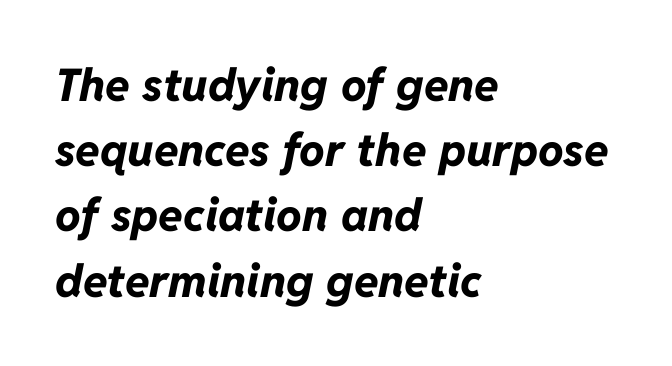
The image shows 45 px bold type, italic (leaning right); set left-aligned, normal line spacing (1.45x), normal letter spacing, not underlined; low stroke contrast and a medium x-height.
